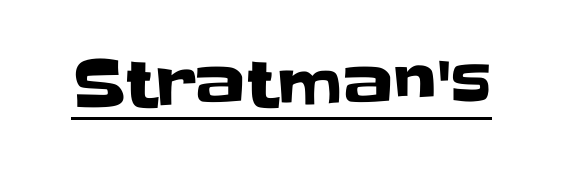
Q: Is the text italic (slanted)? A: No, it is upright.
Q: Is the typeface a serif or a sans-serif typeface? A: Sans-serif.
Q: Is the text underlined? A: Yes.
Q: Is the spacing between letters normal or unusually wide? A: Normal.
Q: Width (condensed, normal, or wide)? A: Normal.
Q: Stroke contrast? A: Low.
Q: x-height? A: Large.
Q: Monospaced? A: No.
